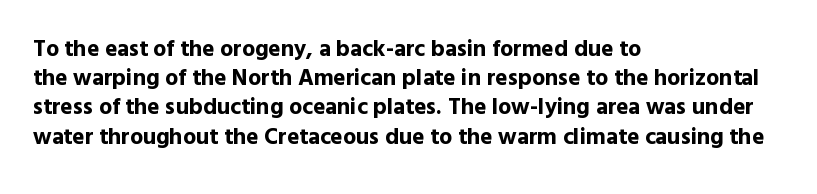
The image shows 23 px bold type, upright; set left-aligned, normal line spacing (1.27x), normal letter spacing, not underlined.
